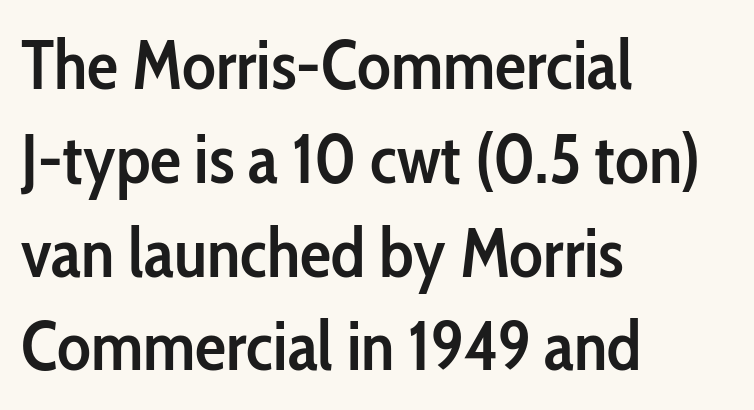
Q: Is the text bold? A: Semi-bold.
Q: Is the text italic (slanted)? A: No, it is upright.
Q: Is the typeface a serif or a sans-serif typeface? A: Sans-serif.
Q: Is the text underlined? A: No.
Q: How is the paragraph aligned? A: Left-aligned.
Q: Is the spacing between letters normal or unusually wide? A: Normal.
Q: Is the spacing between lines tight, normal or loose? A: Normal.
Q: Width (condensed, normal, or wide)? A: Condensed.
Q: Stroke contrast? A: Low.
Q: x-height? A: Medium.
Q: Monospaced? A: No.
